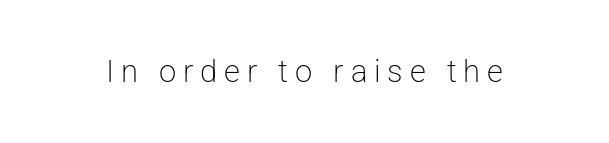
The image shows 31 px light sans-serif type, upright; set unusually wide letter spacing (+0.22 em), not underlined; low stroke contrast and a medium x-height.
